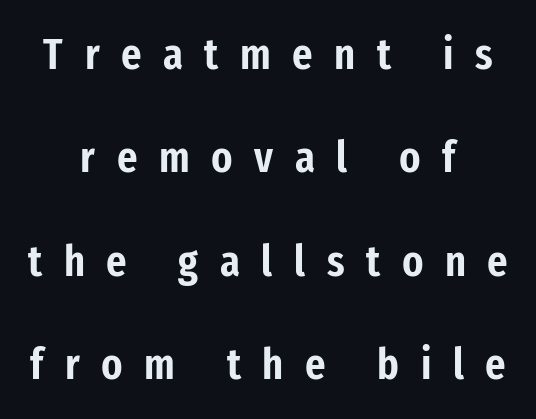
This sample has the flowing, uneven cadence of proportional lettering. This rendering features lettering with no underline. The letterforms stand isolated, each surrounded by extra space. The letters stand upright; this is a roman face. The vertical gap from one line to the next is large.
